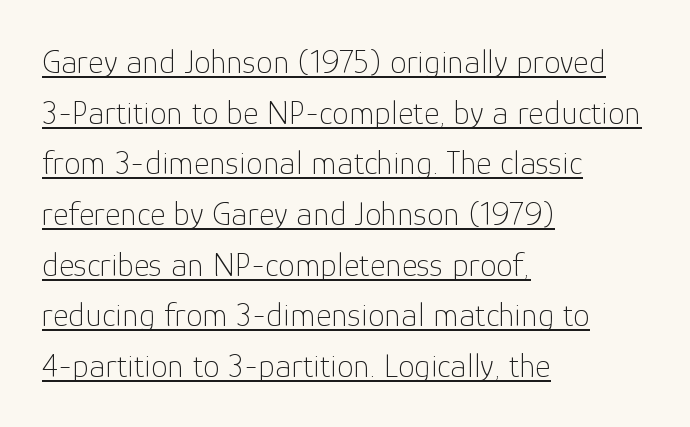
{"serif": "no", "italic": "no", "bold": "no", "weight": "thin", "width": "normal", "stroke_contrast": "low", "x_height": "medium", "monospaced": "no", "underline": "yes", "align": "left", "line_spacing": "normal", "line_spacing_ratio": 1.49, "letter_spacing": "normal", "letter_spacing_em": 0.0, "glyph_px": 34}
